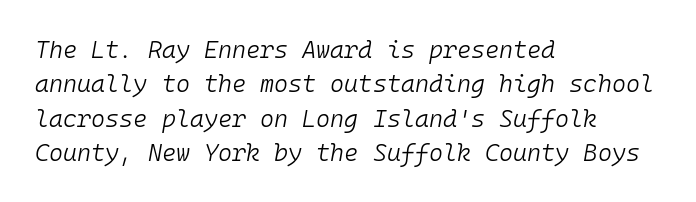
{"italic": "yes", "lean": "right", "slant_degrees": 10, "bold": "no", "underline": "no", "align": "left", "line_spacing": "normal", "line_spacing_ratio": 1.43, "letter_spacing": "normal", "letter_spacing_em": 0.0, "glyph_px": 24}
